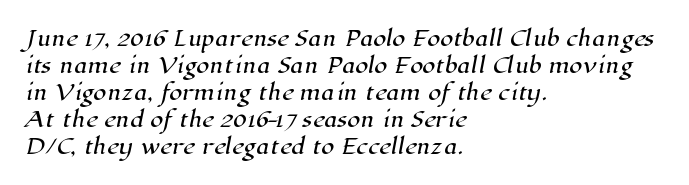
Between one letter and the next there's only the usual sliver of space. Nobody drew a line under any word here. One glance says typical: line gaps are just what's usual. This rendering uses left alignment, leaving the right contour irregular.
